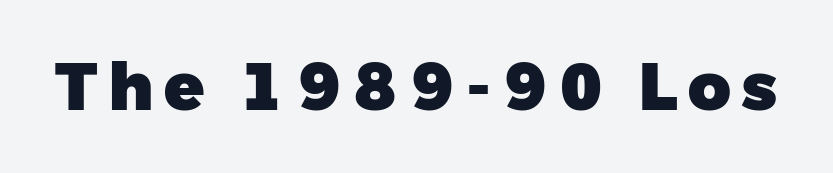
{"serif": "no", "italic": "no", "bold": "yes", "weight": "heavy", "width": "normal", "stroke_contrast": "low", "x_height": "medium", "monospaced": "no", "underline": "no", "glyph_px": 66}
